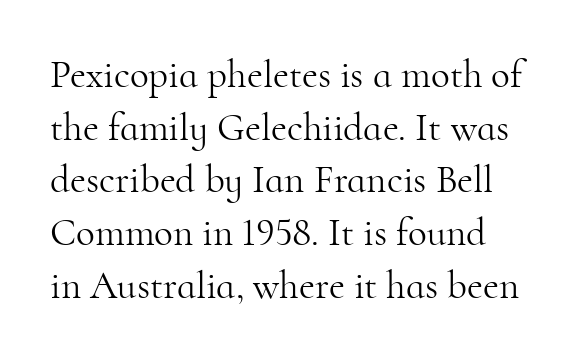
Q: Is the text bold? A: No.
Q: Is the text italic (slanted)? A: No, it is upright.
Q: Is the typeface a serif or a sans-serif typeface? A: Serif.
Q: Is the text underlined? A: No.
Q: Is the spacing between letters normal or unusually wide? A: Normal.
Q: Is the spacing between lines tight, normal or loose? A: Normal.
Q: Width (condensed, normal, or wide)? A: Normal.
Q: Stroke contrast? A: High.
Q: x-height? A: Small.
Q: Monospaced? A: No.
